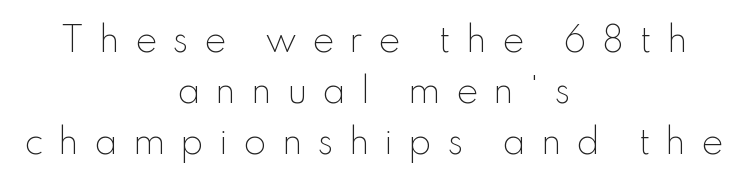
The image shows 33 px light sans-serif type, upright; set centered, normal line spacing (1.55x), unusually wide letter spacing (+0.46 em), not underlined; low stroke contrast and a small x-height.
